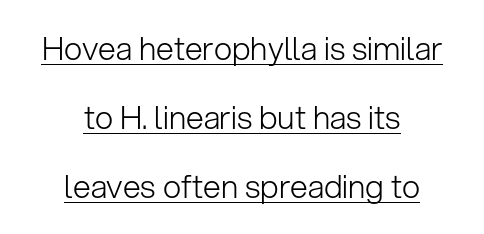
{"serif": "no", "italic": "no", "bold": "no", "weight": "light", "width": "normal", "stroke_contrast": "low", "x_height": "medium", "monospaced": "no", "underline": "yes", "align": "center", "line_spacing": "loose", "line_spacing_ratio": 2.16, "letter_spacing": "normal", "letter_spacing_em": 0.0, "glyph_px": 32}
